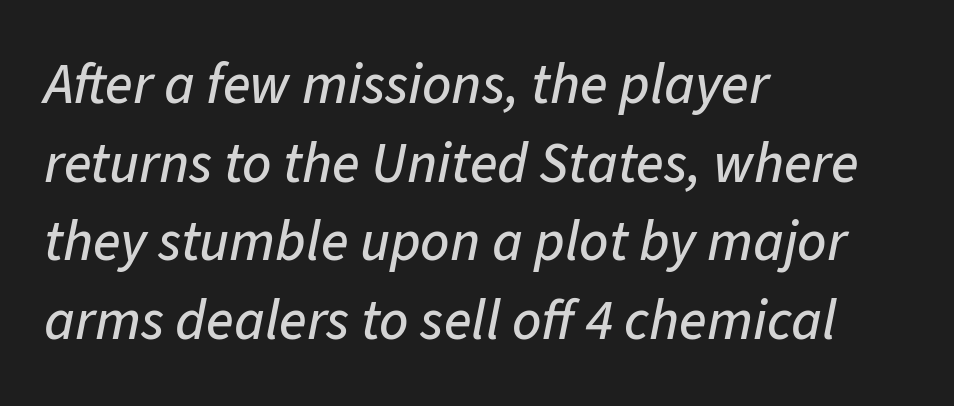
No word sits above an underline. This rendering uses left alignment, leaving the right contour irregular. If you drew a line through each stem, it would be angled. These lines sit exactly where default settings would place them. The type is set solid horizontally, with unmodified tracking. Varying glyph widths throughout — classic text-font behaviour.
